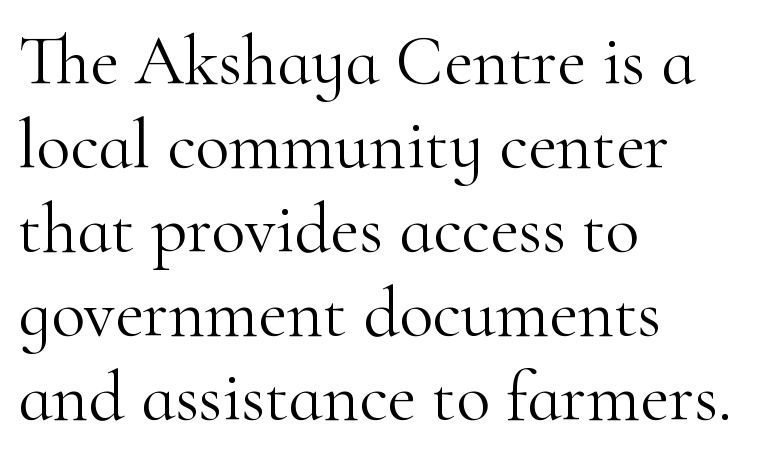
The image shows 70 px light serif type, upright; set left-aligned, line spacing 1.2x, normal letter spacing, not underlined; high stroke contrast and a small x-height.
